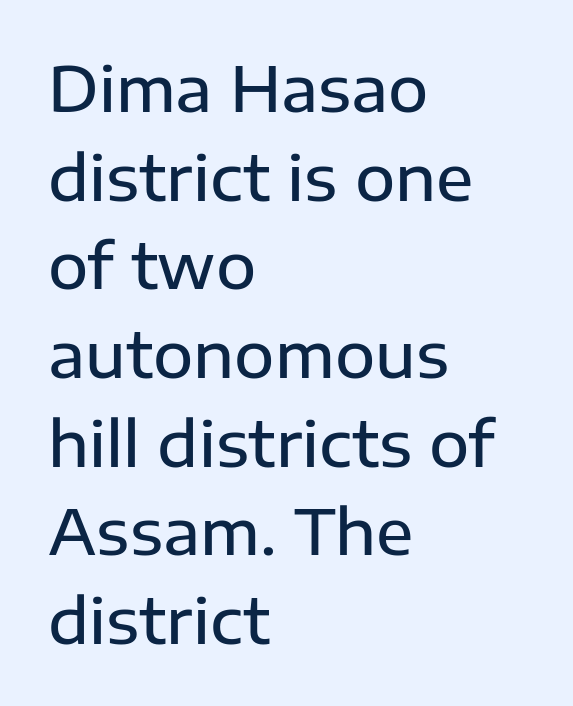
The image shows 62 px semibold sans-serif type, upright; set left-aligned, normal line spacing (1.43x), normal letter spacing, not underlined; low stroke contrast and a medium x-height.
